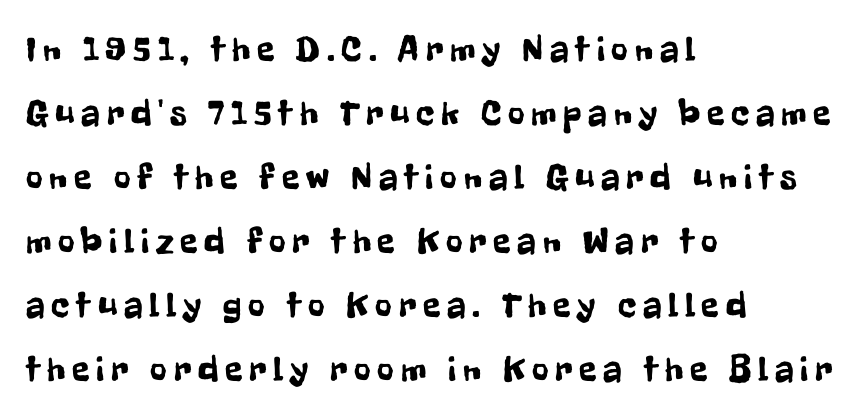
{"serif": "no", "italic": "no", "width": "condensed", "stroke_contrast": "low", "x_height": "medium", "monospaced": "no", "underline": "no", "align": "left", "line_spacing_ratio": 1.78, "glyph_px": 36}
